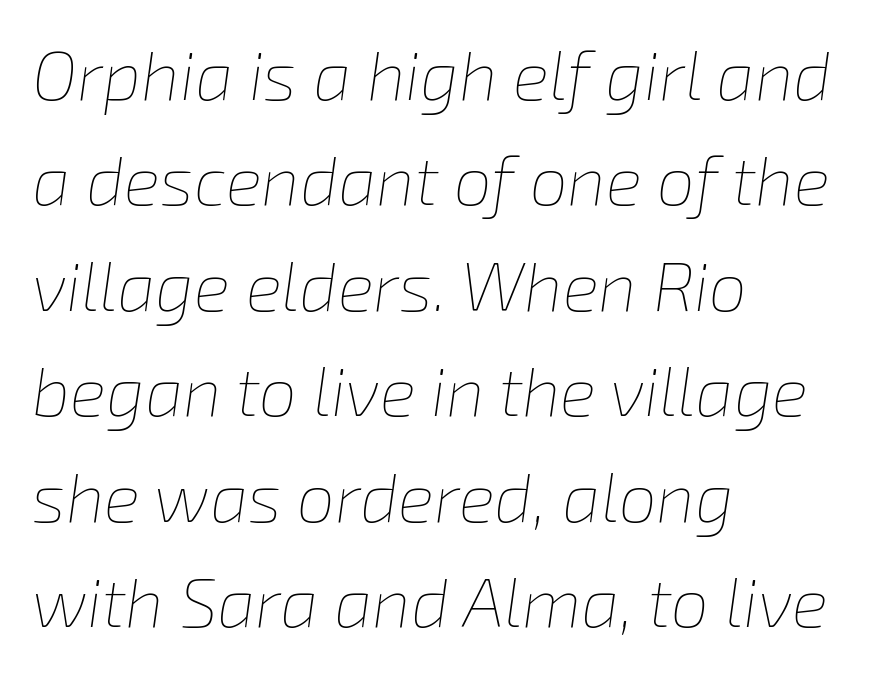
The specimen omits any rule beneath the text block's lines. Each letter keeps its own natural width here, so spacing adapts to shape. This is not heavy type; no bold has been used. Does the copy run flush right? No — it runs flush left. The passage shown has conventional tracking throughout. The font's italic variant was chosen for this text.
